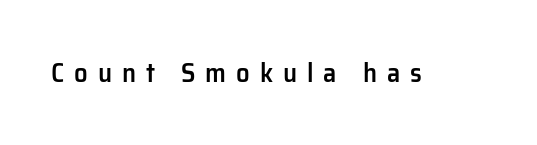
The image shows 27 px text type, upright; set unusually wide letter spacing (+0.37 em), not underlined.
